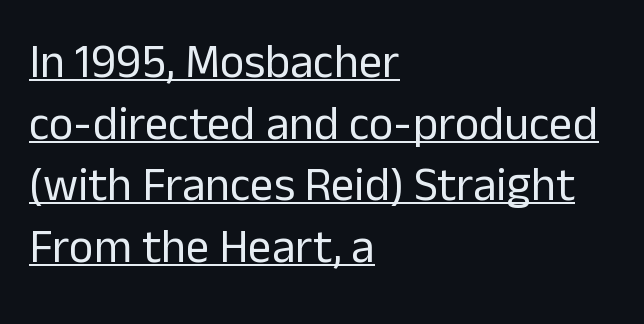
The letters carry no serifs — their stems end cleanly without finishing strokes. Compared with a typical body face, this is equally light or lighter still. What decoration does the sample have? An underline. Do the characters align in a grid? No, the font is proportional.
